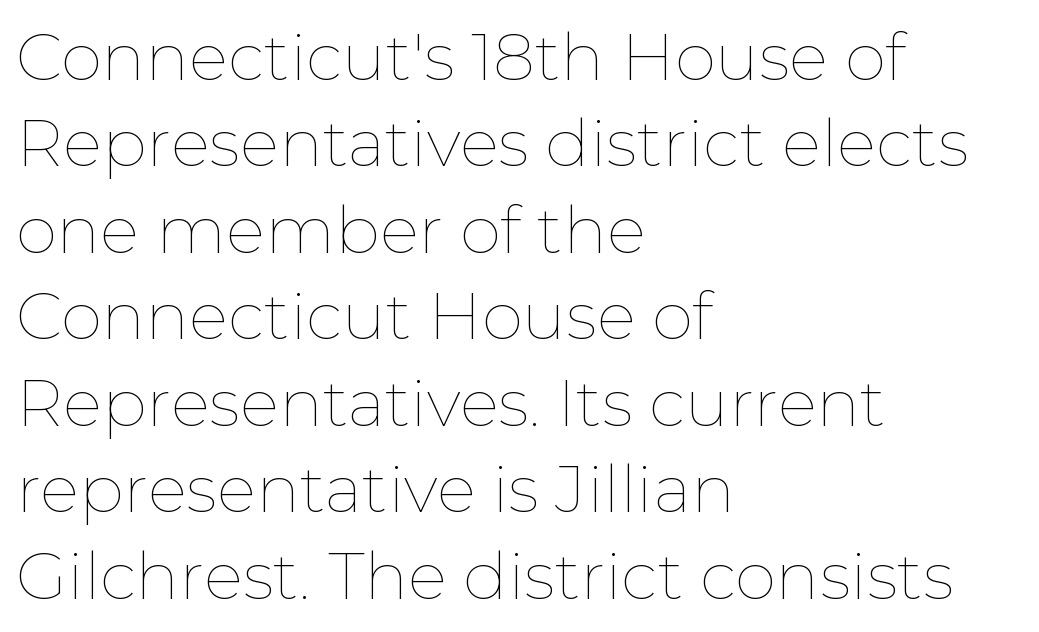
The image shows 66 px thin type, upright; set left-aligned, normal line spacing (1.31x), normal letter spacing, not underlined; low stroke contrast and a medium x-height.
